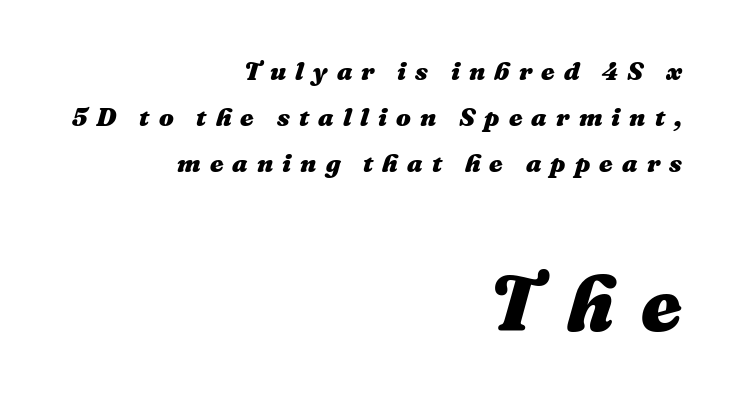
The space beneath each line is pristine and unruled. This is heavy type, rendered in bold. Posture: slanted. Proportional: the letters do not fall into vertical columns. The block sitting lower on the canvas is the one with enlarged characters.
